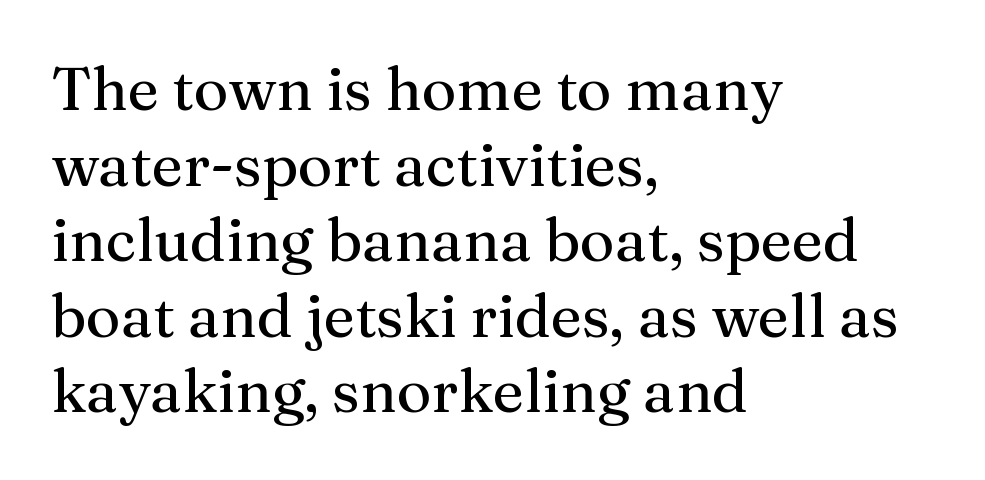
The image shows 60 px regular-weight serif type, upright; set left-aligned, normal line spacing (1.26x), normal letter spacing, not underlined; medium stroke contrast and a medium x-height.
